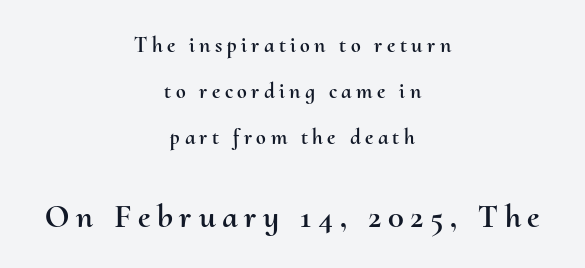
Varying glyph widths throughout — classic text-font behaviour. Horizontally, the lines are justified to the midpoint only. The face used here is rendered with a markedly widened letterfit. Every character sits straight up, as roman type does. The space between consecutive lines is lavish.
